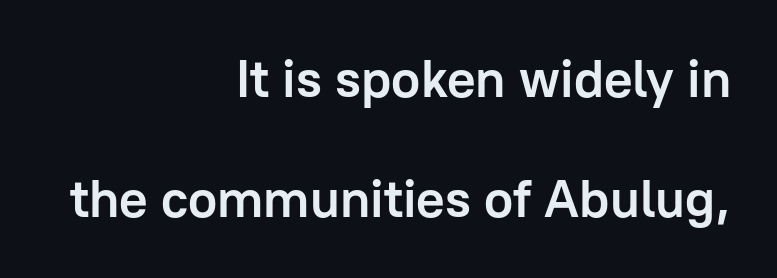
Q: Is the text bold? A: Yes.
Q: Is the text italic (slanted)? A: No, it is upright.
Q: Is the typeface a serif or a sans-serif typeface? A: Sans-serif.
Q: Is the text underlined? A: No.
Q: How is the paragraph aligned? A: Right-aligned.
Q: Is the spacing between letters normal or unusually wide? A: Normal.
Q: Is the spacing between lines tight, normal or loose? A: Loose.
Q: Width (condensed, normal, or wide)? A: Normal.
Q: Stroke contrast? A: Low.
Q: x-height? A: Medium.
Q: Monospaced? A: No.
